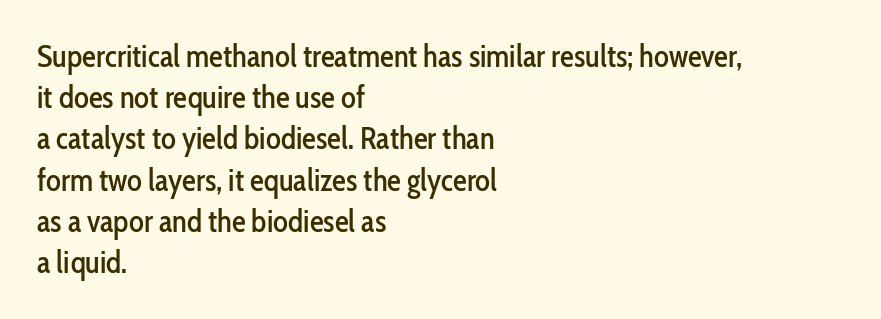
{"serif": "no", "italic": "no", "width": "condensed", "stroke_contrast": "low", "x_height": "medium", "monospaced": "no", "underline": "no", "align": "left", "line_spacing": "normal", "line_spacing_ratio": 1.33, "letter_spacing": "normal", "letter_spacing_em": 0.0, "glyph_px": 31}
